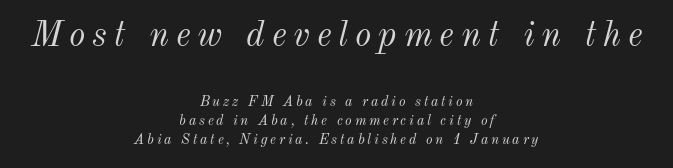
{"italic": "yes", "lean": "right", "slant_degrees": 12, "bold": "no", "weight": "light", "width": "normal", "stroke_contrast": "medium", "x_height": "small", "monospaced": "no", "underline": "no", "align": "center", "line_spacing": "normal", "line_spacing_ratio": 1.37, "letter_spacing": "wide", "letter_spacing_em": 0.2, "larger_block": "first", "size_ratio": 2.5, "glyph_px": 35}
